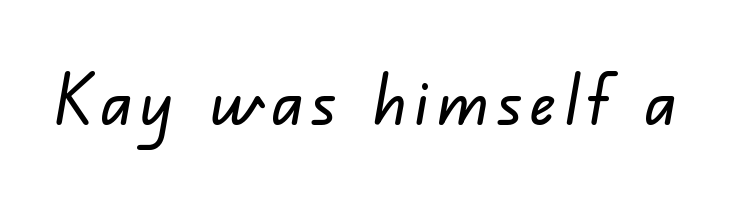
The foot of each line stays bare and open. The letters advance in unequal steps, a hallmark of proportional type. Type style note: lacks serifs.
